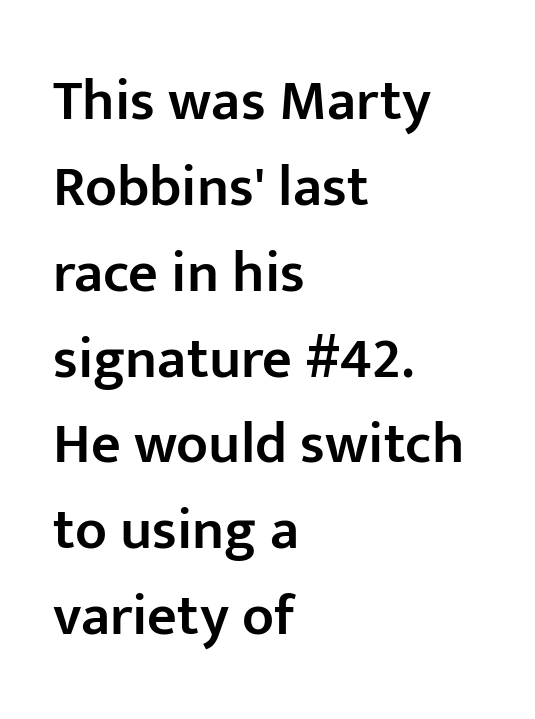
Q: Is the text bold? A: Semi-bold.
Q: Is the text italic (slanted)? A: No, it is upright.
Q: Is the typeface a serif or a sans-serif typeface? A: Sans-serif.
Q: Is the text underlined? A: No.
Q: How is the paragraph aligned? A: Left-aligned.
Q: Is the spacing between letters normal or unusually wide? A: Normal.
Q: Is the spacing between lines tight, normal or loose? A: Normal.
Q: Width (condensed, normal, or wide)? A: Normal.
Q: Stroke contrast? A: Low.
Q: x-height? A: Medium.
Q: Monospaced? A: No.
